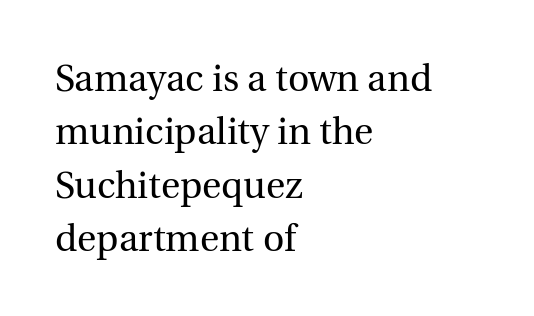
The image shows 37 px regular-weight serif type, upright; set left-aligned, normal line spacing (1.44x), normal letter spacing, not underlined; a medium x-height.
